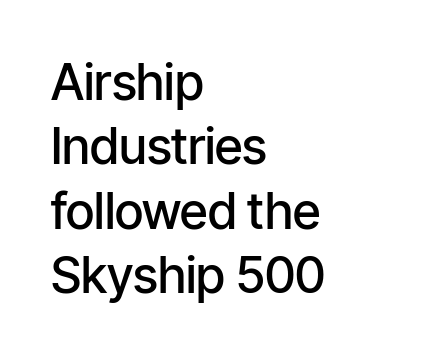
The image shows 50 px semibold, condensed sans-serif type, upright; set left-aligned, normal line spacing (1.29x), normal letter spacing, not underlined; low stroke contrast and a medium x-height.
